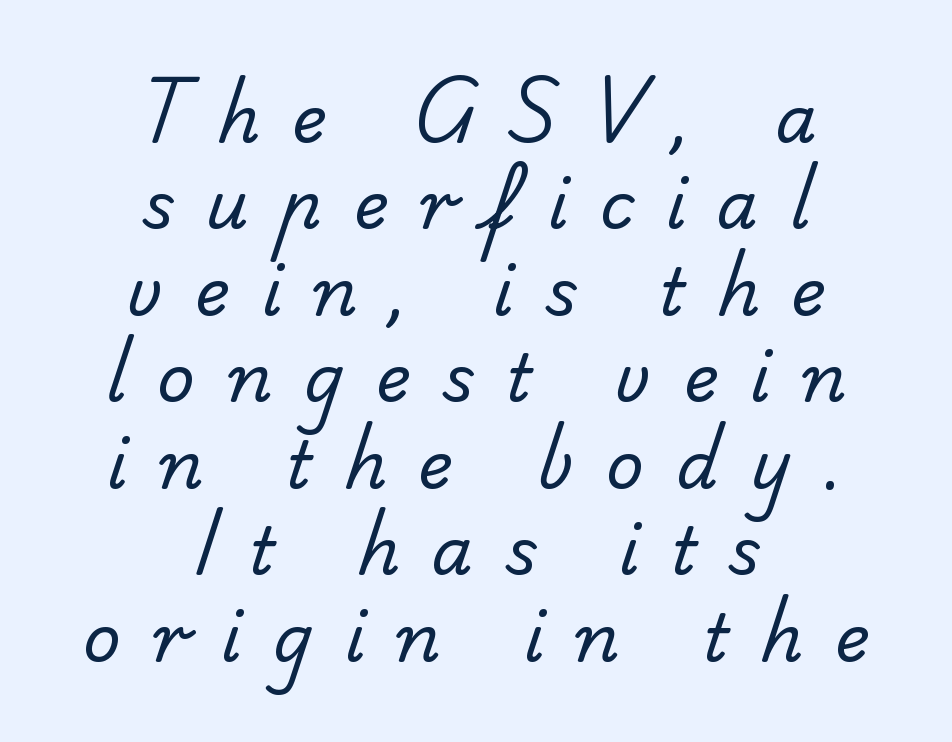
Q: Is the text bold? A: No.
Q: Is the typeface a serif or a sans-serif typeface? A: Sans-serif.
Q: Is the text underlined? A: No.
Q: How is the paragraph aligned? A: Centered.
Q: Is the spacing between letters normal or unusually wide? A: Unusually wide.
Q: Is the spacing between lines tight, normal or loose? A: Normal.
Q: Width (condensed, normal, or wide)? A: Normal.
Q: Stroke contrast? A: Low.
Q: x-height? A: Small.
Q: Monospaced? A: No.
